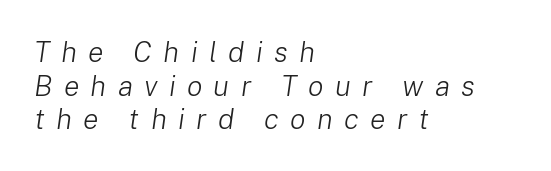
Check the space under the baseline: it is left empty. Stem width sits at or under what a default text font uses. The rendering applies a slant to the glyphs. Display-style spreading of the glyphs; the letterfit is very open.
